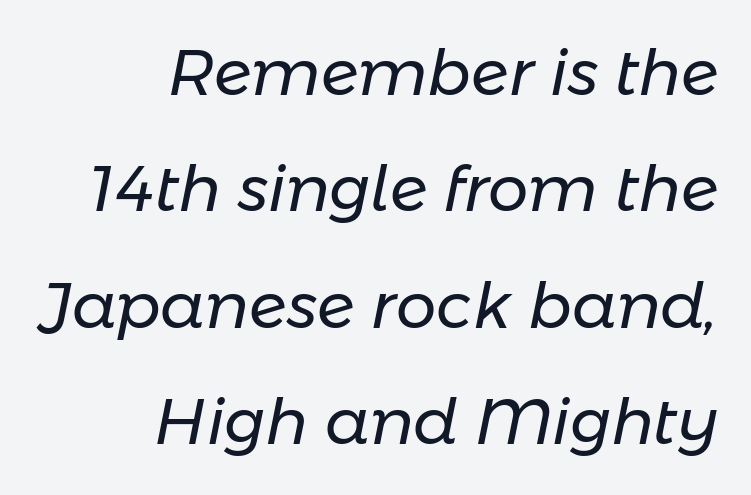
Q: Is the text bold? A: No.
Q: Is the text italic (slanted)? A: Yes, it leans right by about 11 degrees.
Q: Is the text underlined? A: No.
Q: How is the paragraph aligned? A: Right-aligned.
Q: Is the spacing between letters normal or unusually wide? A: Normal.
Q: Width (condensed, normal, or wide)? A: Normal.
Q: Stroke contrast? A: Low.
Q: x-height? A: Medium.
Q: Monospaced? A: No.
